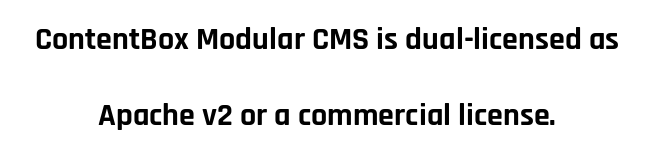
The image shows 32 px bold sans-serif type, upright; set centered, loose line spacing (2.39x), normal letter spacing, not underlined; low stroke contrast and a large x-height.
